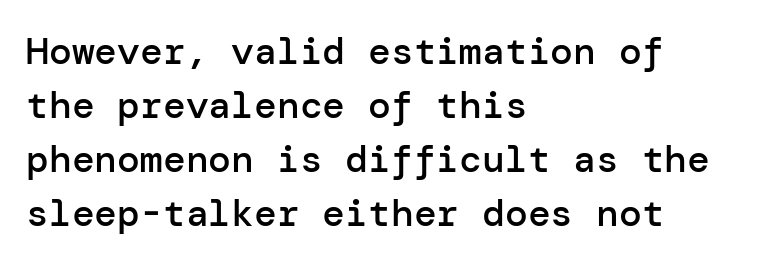
Q: Is the text bold? A: Semi-bold.
Q: Is the text italic (slanted)? A: No, it is upright.
Q: Is the typeface a serif or a sans-serif typeface? A: Sans-serif.
Q: Is the text underlined? A: No.
Q: How is the paragraph aligned? A: Left-aligned.
Q: Is the spacing between letters normal or unusually wide? A: Normal.
Q: Is the spacing between lines tight, normal or loose? A: Normal.
Q: Width (condensed, normal, or wide)? A: Normal.
Q: Stroke contrast? A: Low.
Q: x-height? A: Medium.
